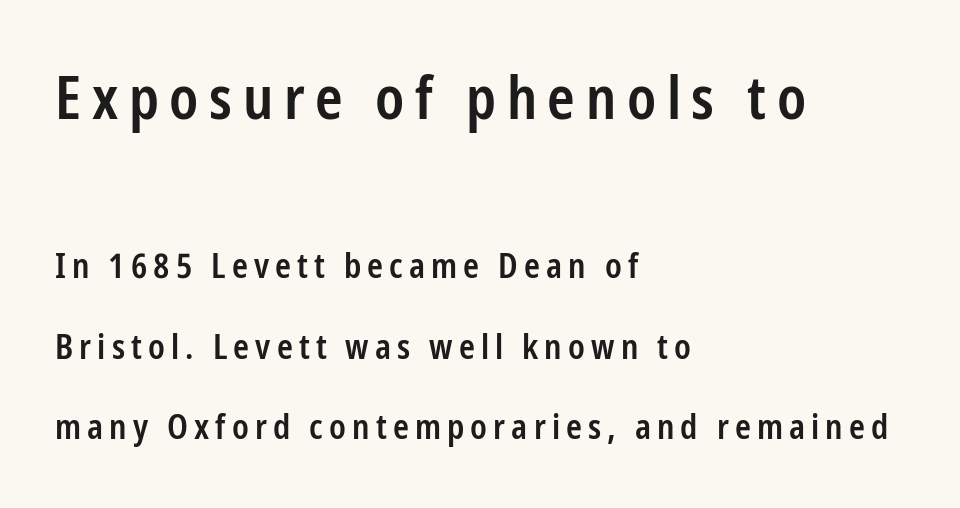
Q: Is the text bold? A: Semi-bold.
Q: Is the text italic (slanted)? A: No, it is upright.
Q: Is the typeface a serif or a sans-serif typeface? A: Sans-serif.
Q: Is the text underlined? A: No.
Q: How is the paragraph aligned? A: Left-aligned.
Q: Is the spacing between lines tight, normal or loose? A: Loose.
Q: Which block of text is set in a larger size, the first (top) or the second (bottom)? A: The first (top) one.
Q: Width (condensed, normal, or wide)? A: Condensed.
Q: Stroke contrast? A: Low.
Q: x-height? A: Medium.
Q: Monospaced? A: No.
